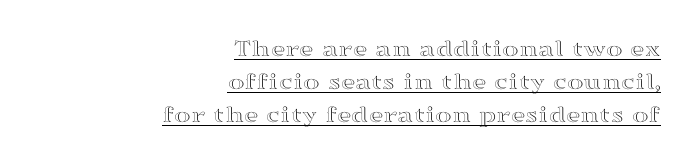
Underlining? Definitely there. Observe the ordinary spacing: letters are neighbours, not strangers. This rendering uses right alignment, leaving the left contour irregular. These lines were composed using upright roman letters.
